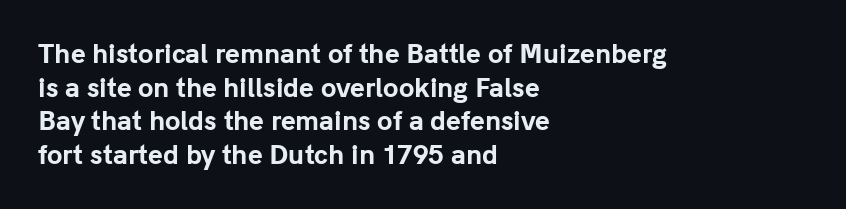
The image shows 25 px bold type, upright; set left-aligned, normal line spacing (1.35x), normal letter spacing, not underlined.
